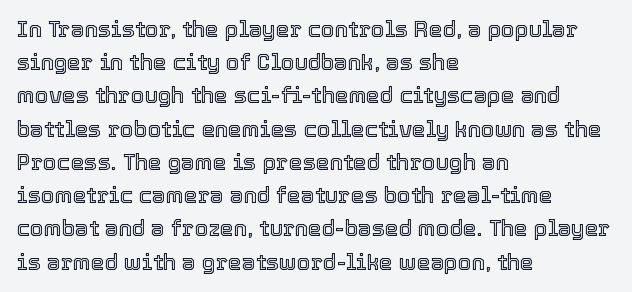
{"italic": "no", "underline": "no", "align": "left", "line_spacing": "normal", "line_spacing_ratio": 1.51, "letter_spacing": "normal", "letter_spacing_em": 0.0, "glyph_px": 22}
